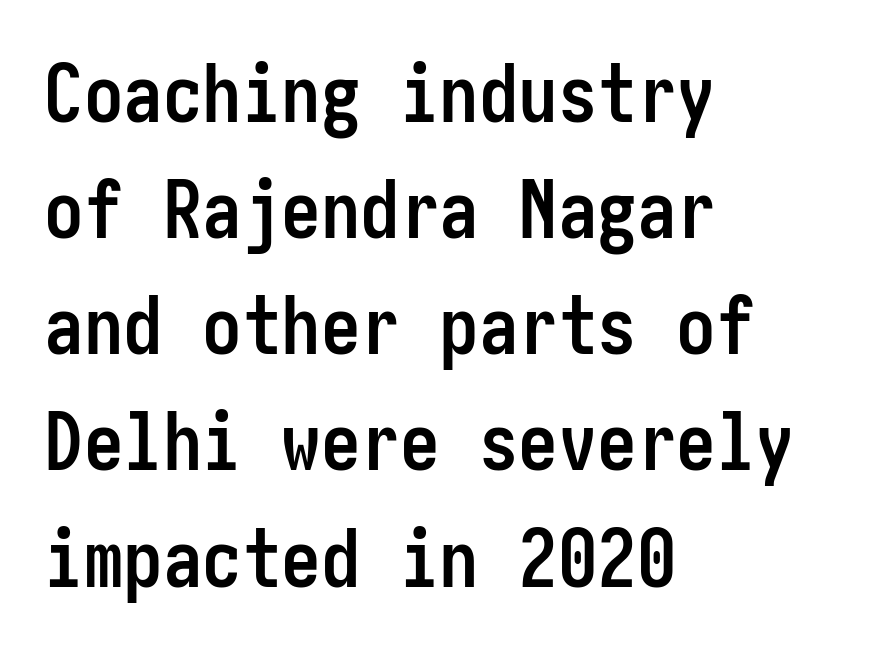
Normally led — the rows are evenly, conventionally spaced. Posture: straight, roman, zero tilt. Observe the ordinary spacing: letters are neighbours, not strangers. Letters rest on an invisible, unmarked baseline.
